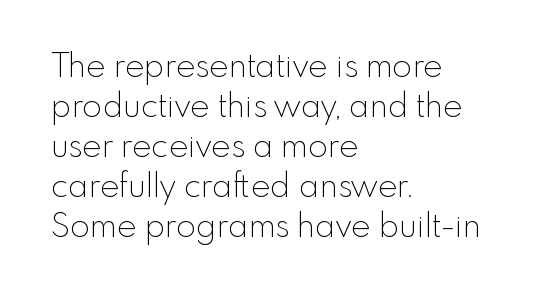
Every stem runs plumb, perpendicular to the baseline. No chunkiness to these letters — they're not bold. This rendering employs a face without finishing strokes, i.e., a sans-serif. Compared with a centered layout, this one pins lines to the left instead. This sample has the flowing, uneven cadence of proportional lettering.
